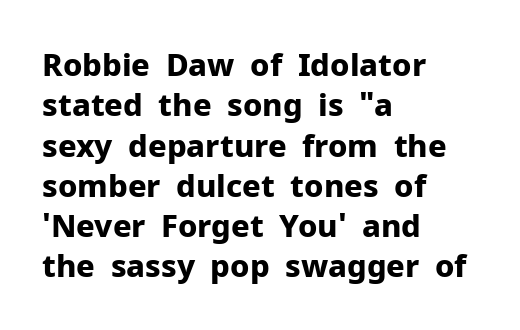
{"serif": "no", "italic": "no", "bold": "yes", "weight": "bold", "width": "normal", "stroke_contrast": "low", "x_height": "medium", "monospaced": "no", "underline": "no", "align": "left", "line_spacing": "normal", "line_spacing_ratio": 1.3, "letter_spacing": "normal", "letter_spacing_em": 0.0, "glyph_px": 31}
